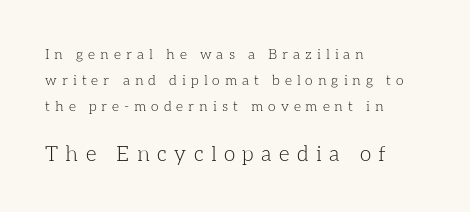
Type without underlining. The later block is typeset at a bigger size than the earlier block. Stem width sits at or under what a default text font uses. Observe the wide spacing: letters keep a clear distance from each other. Reading down the block, your eye returns to a fixed left position each line.
